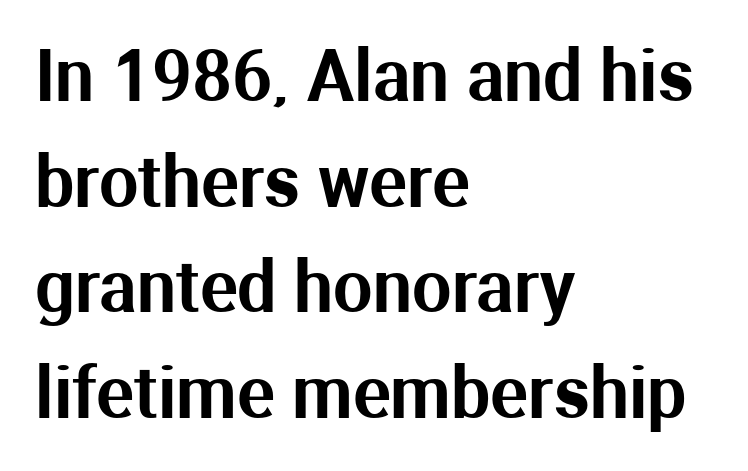
The face used here is rendered with its standard letterfit. Every row of glyphs begins at an identical x-position on the left. The words here are not underlined. You could not count columns in this text — the font is proportionally spaced.
